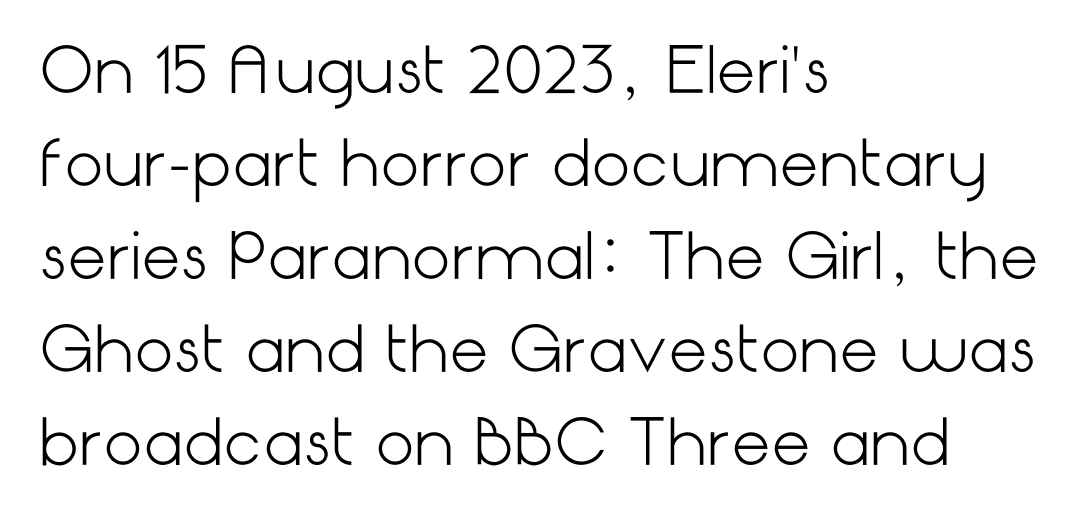
The image shows 62 px light sans-serif type, upright; set left-aligned, normal line spacing (1.5x), normal letter spacing, not underlined; low stroke contrast and a medium x-height.
